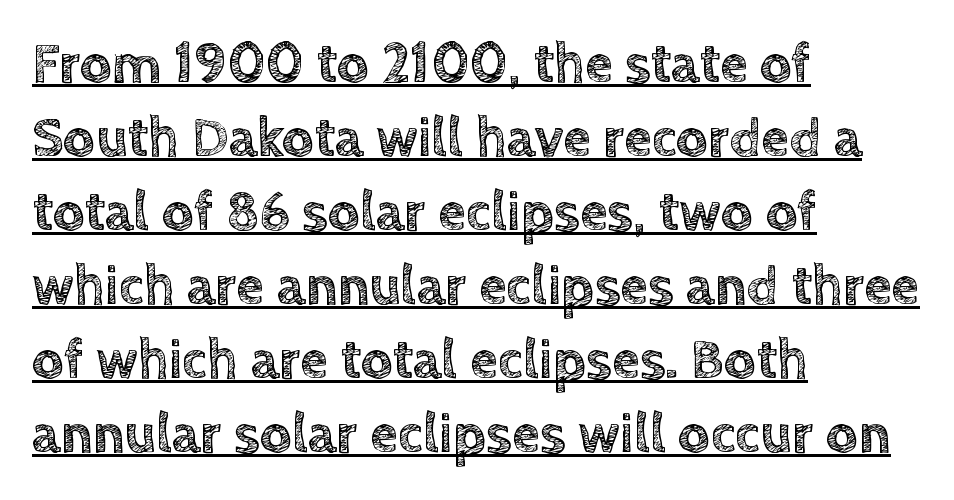
The image shows 56 px text type, upright; set left-aligned, normal line spacing (1.32x), normal letter spacing, underlined; a large x-height.
